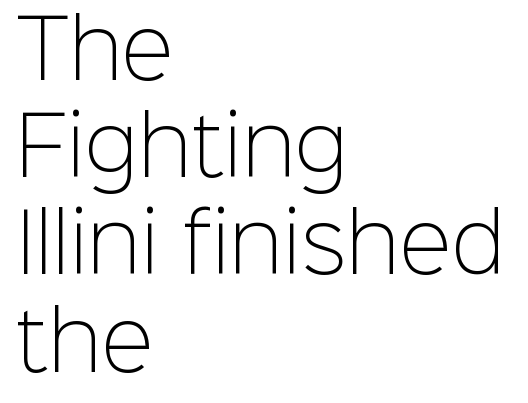
{"serif": "no", "italic": "no", "bold": "no", "weight": "light", "width": "normal", "stroke_contrast": "low", "x_height": "medium", "monospaced": "no", "underline": "no", "align": "left", "line_spacing_ratio": 1.23, "letter_spacing": "normal", "letter_spacing_em": 0.0, "glyph_px": 79}
